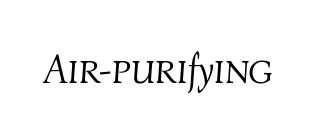
Q: Is the text bold? A: No.
Q: Is the text italic (slanted)? A: Yes, it leans right by about 4 degrees.
Q: Is the text underlined? A: No.
Q: Is the spacing between letters normal or unusually wide? A: Normal.
Q: Width (condensed, normal, or wide)? A: Normal.
Q: Stroke contrast? A: Medium.
Q: x-height? A: Medium.
Q: Monospaced? A: No.
